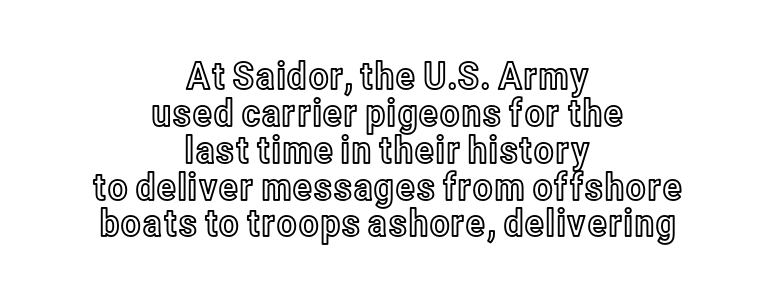
The tracking reads as untouched default to a designer's eye. Which margin do the lines hug? Neither — every line sits in the middle. Do the characters align in a grid? No, the font is proportional. The lettering stays uniformly vertical, giving the passage a roman look. Rule under the text: the space is simply empty. Horizontal bands of white between lines are thin slivers.
